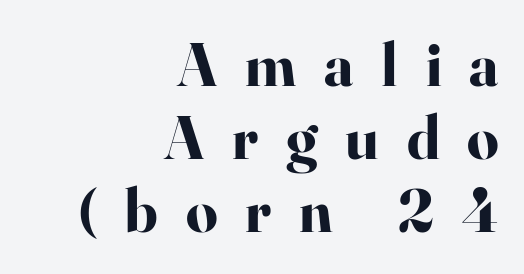
Q: Is the text bold? A: Yes.
Q: Is the text italic (slanted)? A: No, it is upright.
Q: Is the typeface a serif or a sans-serif typeface? A: Serif.
Q: Is the text underlined? A: No.
Q: How is the paragraph aligned? A: Right-aligned.
Q: Is the spacing between letters normal or unusually wide? A: Unusually wide.
Q: Width (condensed, normal, or wide)? A: Normal.
Q: Stroke contrast? A: High.
Q: x-height? A: Small.
Q: Monospaced? A: No.
